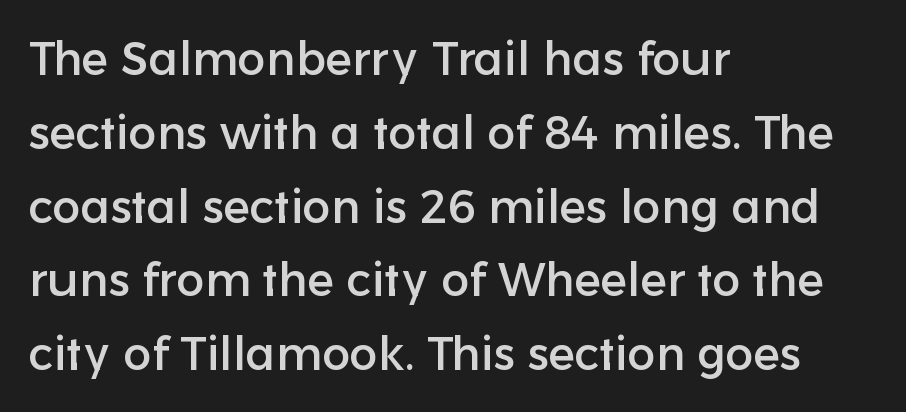
The image shows 47 px sans-serif type, upright; set left-aligned, normal line spacing (1.57x), normal letter spacing, not underlined; low stroke contrast and a medium x-height.
